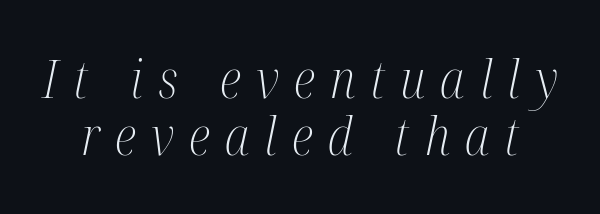
Compared with ordinary roman type, these characters are visibly tilted. The passage shown is typed in a proportional face where columns would drift. Classification — serif. The passage shown stacks its lines with hardly any gap. Unmarked baselines from the first word to the last. Summary of weight: not heavy and not bold.
